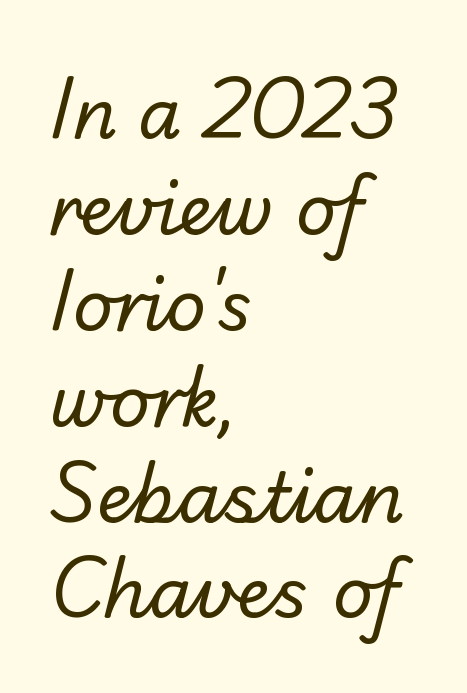
These lines are set flush left with a ragged right edge. Nobody drew a line under any word here. Vertical stems look standard width or narrower in stroke. Standard letterfit; no display-style spreading of the glyphs. One glance says typical: line gaps are just what's usual.
